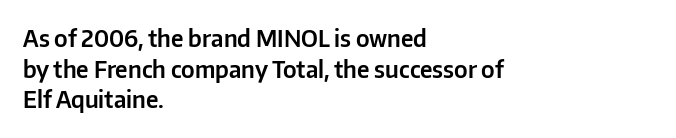
Q: Is the text italic (slanted)? A: No, it is upright.
Q: Is the text underlined? A: No.
Q: How is the paragraph aligned? A: Left-aligned.
Q: Is the spacing between letters normal or unusually wide? A: Normal.
Q: Is the spacing between lines tight, normal or loose? A: Normal.
